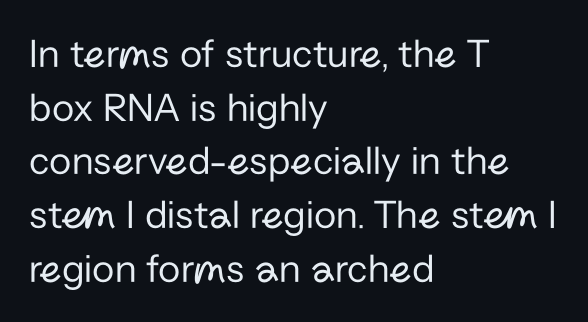
The image shows 41 px regular-weight sans-serif type, upright; set left-aligned, normal line spacing (1.31x), normal letter spacing, not underlined; low stroke contrast and a medium x-height.
